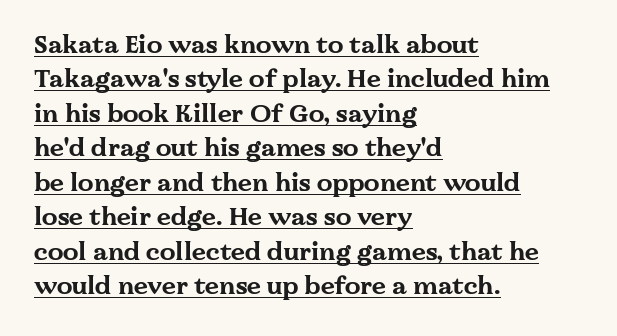
The image shows 25 px bold type, upright; set left-aligned, normal line spacing (1.38x), normal letter spacing, underlined.
